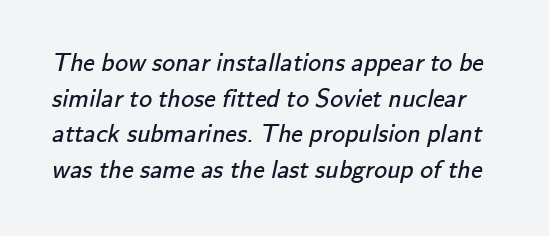
{"bold": "no", "underline": "no", "line_spacing": "normal", "line_spacing_ratio": 1.37, "letter_spacing": "normal", "letter_spacing_em": 0.0, "glyph_px": 26}
